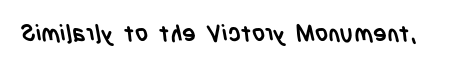
The image shows 23 px bold type; set normal letter spacing, not underlined.
